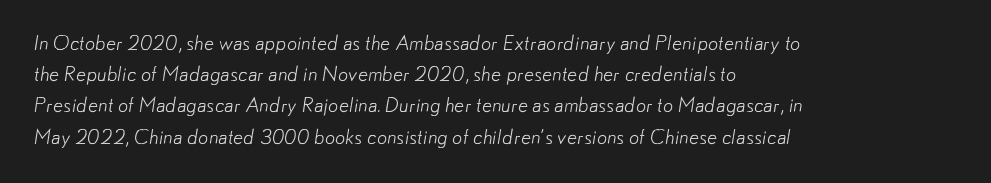
The space between consecutive lines is moderate. Letters rest on an invisible, unmarked baseline. Think standard paragraph weight, or any step lighter than that. Does extra space separate the letters? No, they use regular spacing. If you drew a ruler down the left edge, every line would touch it.
